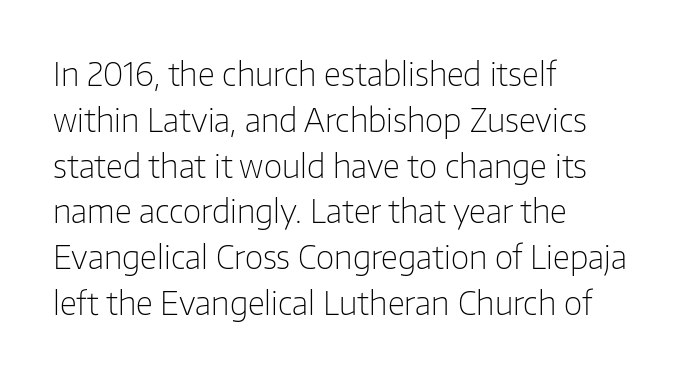
{"serif": "no", "italic": "no", "bold": "no", "weight": "light", "width": "normal", "stroke_contrast": "low", "x_height": "medium", "monospaced": "no", "underline": "no", "align": "left", "line_spacing": "normal", "line_spacing_ratio": 1.43, "letter_spacing": "normal", "letter_spacing_em": 0.0, "glyph_px": 32}
